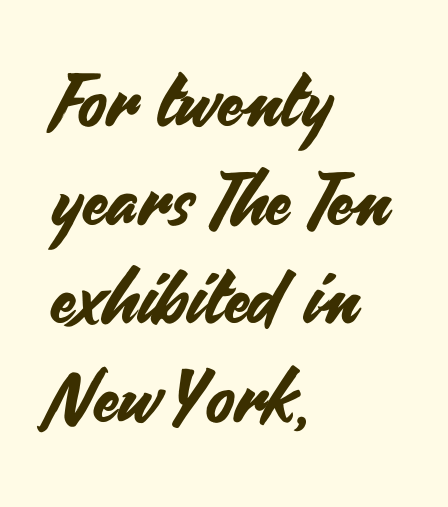
Rows of type keep a routine distance in the vertical direction. Inter-character spacing is left at the font's built-in metrics. Casual observation: everything's shoved over to the left.
